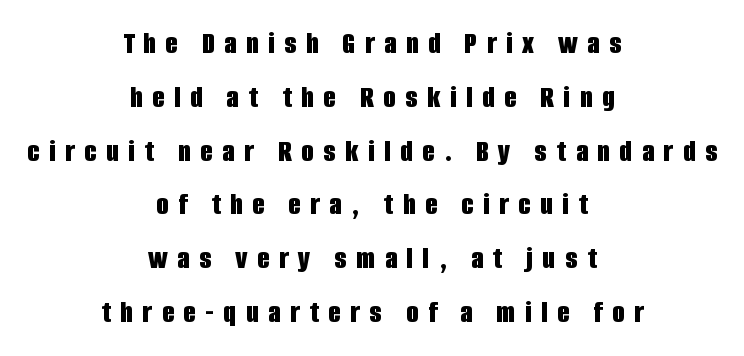
The image shows 32 px bold, condensed sans-serif type, upright; set centered, normal line spacing (1.68x), unusually wide letter spacing (+0.3 em), not underlined; low stroke contrast and a large x-height.
